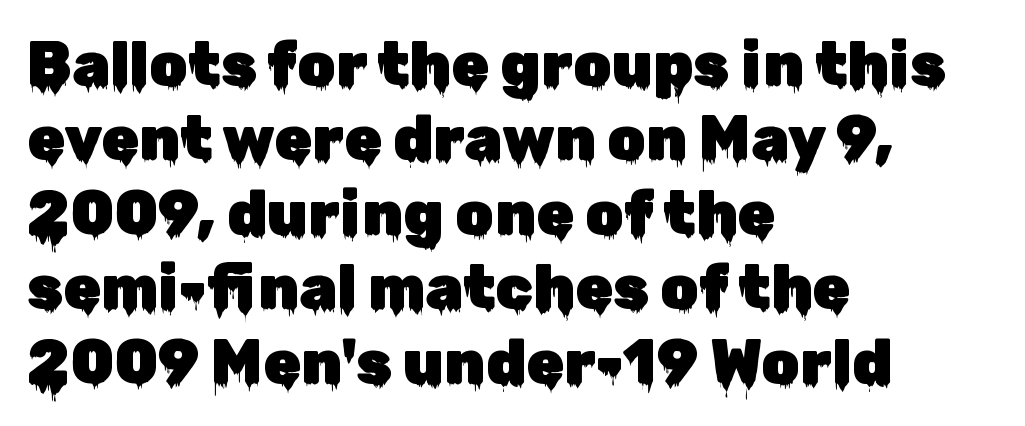
The image shows 61 px sans-serif type, upright; set left-aligned, line spacing 1.22x, normal letter spacing, not underlined; low stroke contrast and a medium x-height.
